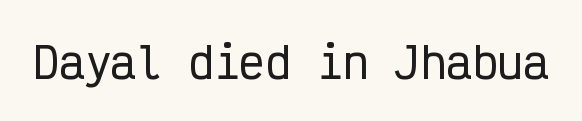
{"serif": "no", "italic": "no", "width": "condensed", "stroke_contrast": "low", "x_height": "medium", "monospaced": "yes", "underline": "no", "letter_spacing": "normal", "letter_spacing_em": 0.0, "glyph_px": 43}
